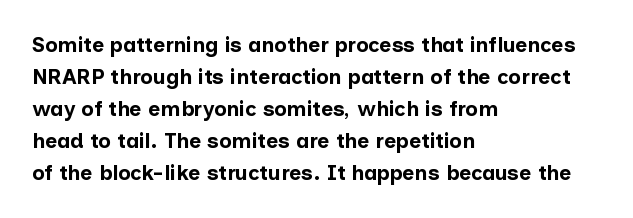
Q: Is the text bold? A: Yes.
Q: Is the text italic (slanted)? A: No, it is upright.
Q: Is the text underlined? A: No.
Q: How is the paragraph aligned? A: Left-aligned.
Q: Is the spacing between letters normal or unusually wide? A: Normal.
Q: Is the spacing between lines tight, normal or loose? A: Normal.
